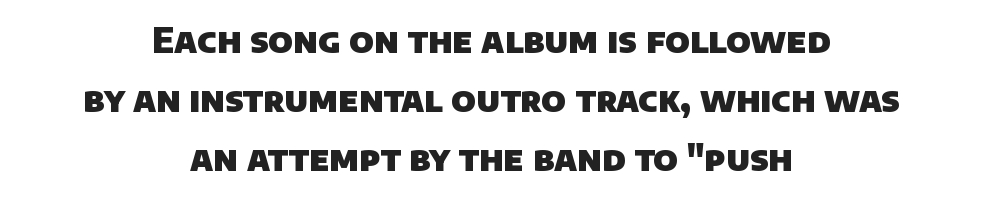
These lines are rendered in a variable-pitch font. A clean baseline with only descenders dipping below it. Typographic density is high because the face is bold. Where is the straight margin? There isn't one; the lines are centered.
